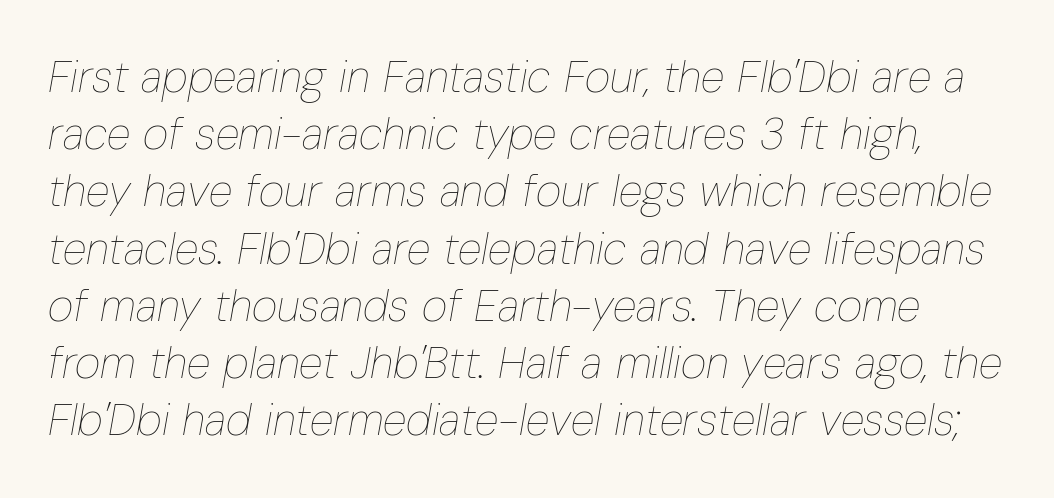
{"italic": "yes", "lean": "right", "slant_degrees": 10, "bold": "no", "weight": "thin", "width": "condensed", "stroke_contrast": "low", "x_height": "medium", "monospaced": "no", "underline": "no", "line_spacing": "normal", "line_spacing_ratio": 1.3, "letter_spacing": "normal", "letter_spacing_em": 0.0, "glyph_px": 44}
